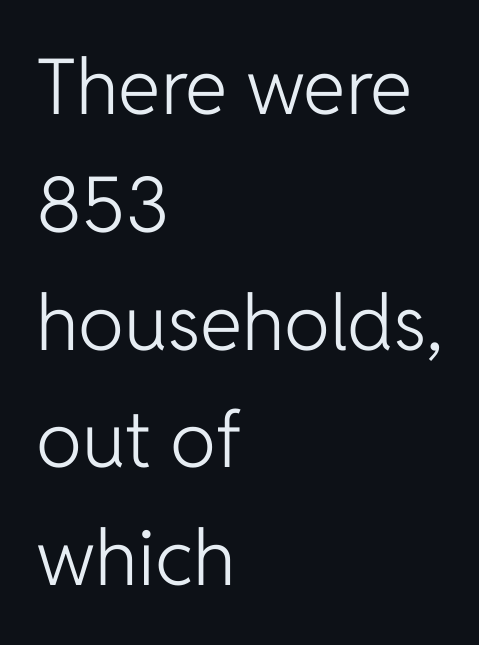
Q: Is the text bold? A: No.
Q: Is the text italic (slanted)? A: No, it is upright.
Q: Is the typeface a serif or a sans-serif typeface? A: Sans-serif.
Q: Is the text underlined? A: No.
Q: How is the paragraph aligned? A: Left-aligned.
Q: Is the spacing between letters normal or unusually wide? A: Normal.
Q: Is the spacing between lines tight, normal or loose? A: Normal.
Q: Width (condensed, normal, or wide)? A: Normal.
Q: Stroke contrast? A: Low.
Q: x-height? A: Medium.
Q: Monospaced? A: No.
